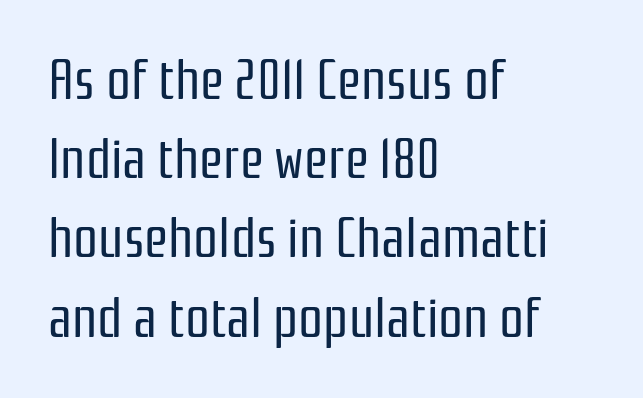
{"serif": "no", "italic": "no", "bold": "no", "weight": "regular", "width": "condensed", "stroke_contrast": "low", "x_height": "medium", "monospaced": "no", "underline": "no", "align": "left", "line_spacing": "normal", "line_spacing_ratio": 1.44, "letter_spacing": "normal", "letter_spacing_em": 0.0, "glyph_px": 55}
